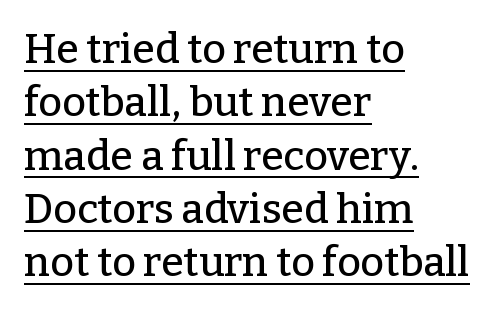
Line spacing here is normal. Descenders here cross a horizontal rule under the line. These lines stack with their left ends in a neat column. Stroke terminals: seriffed. Does extra space separate the letters? No, they use regular spacing. Each letter keeps its own natural width here, so spacing adapts to shape.
